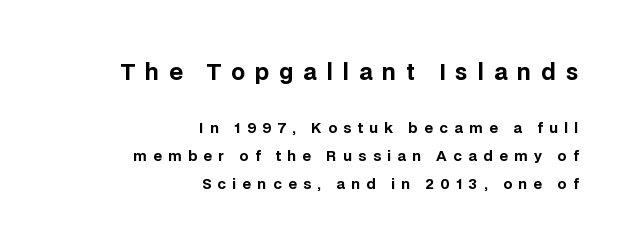
The area under the type is left untouched. Tracking here is generous; glyphs stand well apart from one another. What's the leading like? Stretched, with rows far apart. The characters look thick and weighty, a clear bold. Rendered with straight, roman letterforms.
